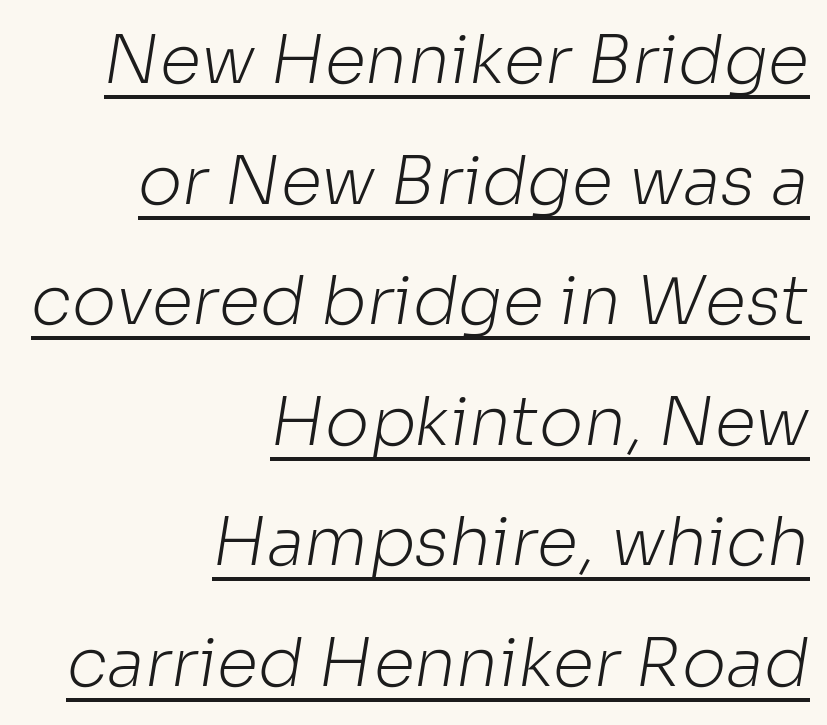
Do the characters align in a grid? No, the font is proportional. Is the letter spacing exaggerated? No — it looks like the ordinary default. Counters stay open thanks to moderate or lighter strokes. Short and long lines alike share a common ending point at right.
